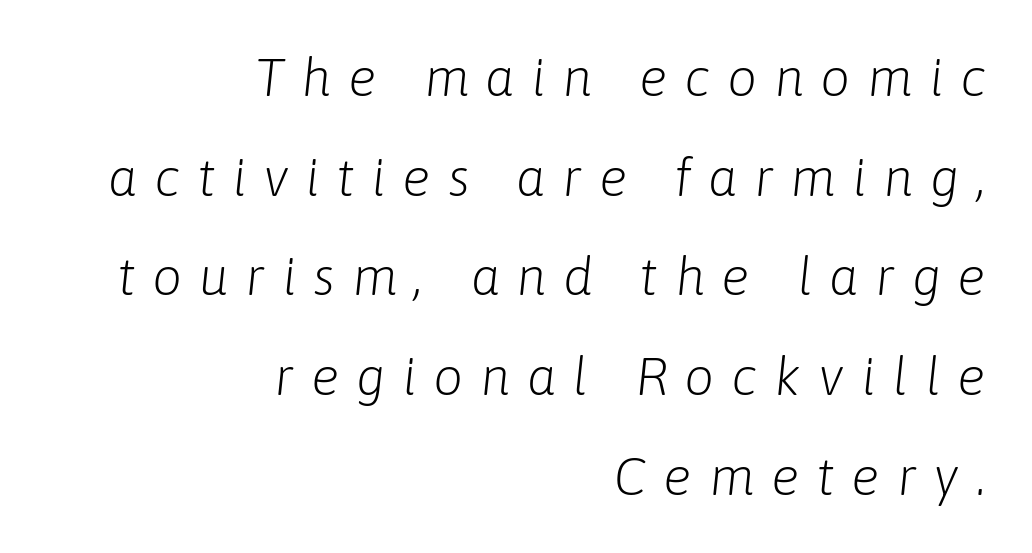
Posture: slanted. No letter is thick-stroked: the sample isn't bold. Think of a printed novel: that variable character pitch is what you see here. Anything drawn beneath the words? Only blank space. This rendering uses right alignment, leaving the left contour irregular. The letterforms stand isolated, each surrounded by extra space.
